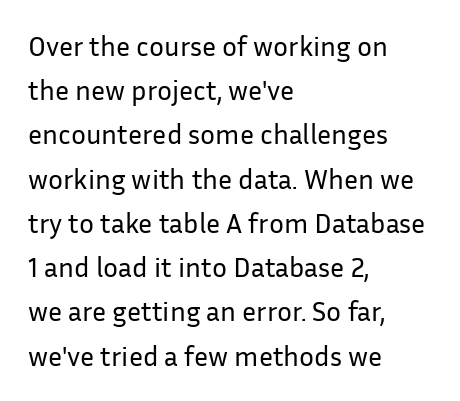
{"serif": "no", "italic": "no", "bold": "no", "weight": "regular", "width": "normal", "stroke_contrast": "low", "x_height": "medium", "monospaced": "no", "underline": "no", "align": "left", "line_spacing": "normal", "line_spacing_ratio": 1.58, "letter_spacing": "normal", "letter_spacing_em": 0.0, "glyph_px": 28}
